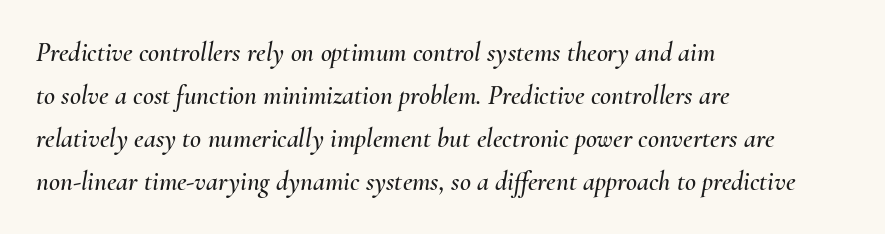
The gaps between neighbouring characters are ordinary and unremarkable. This block has exactly the height ordinary leading produces. The passage is arranged the way most books set body copy — flush left. The font's italic variant was chosen for this text.
